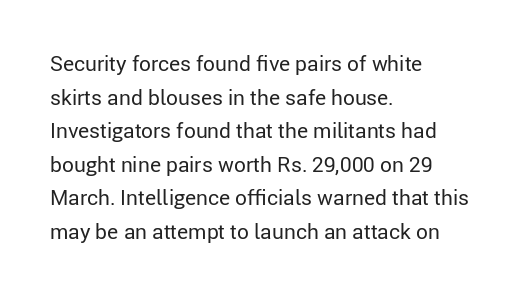
The font's upright variant was chosen for this text. Does the leading feel generous? No, just average. Letters rest on an invisible, unmarked baseline. Heft: none added — not bold. Typeset ragged right — the left edge is the straight one.
